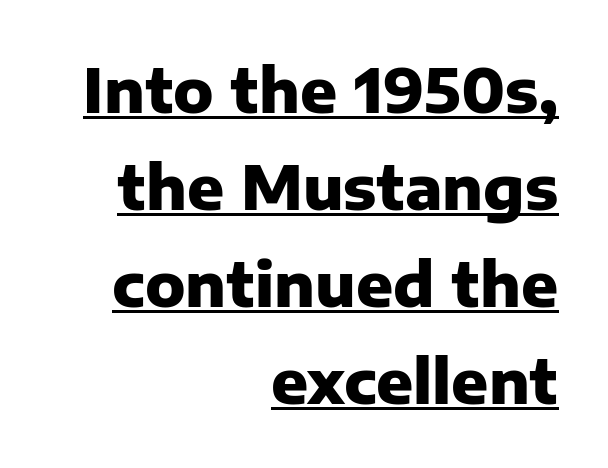
Q: Is the text bold? A: Yes.
Q: Is the text italic (slanted)? A: No, it is upright.
Q: Is the typeface a serif or a sans-serif typeface? A: Sans-serif.
Q: Is the text underlined? A: Yes.
Q: How is the paragraph aligned? A: Right-aligned.
Q: Is the spacing between letters normal or unusually wide? A: Normal.
Q: Is the spacing between lines tight, normal or loose? A: Normal.
Q: Width (condensed, normal, or wide)? A: Normal.
Q: Stroke contrast? A: Low.
Q: x-height? A: Medium.
Q: Monospaced? A: No.
